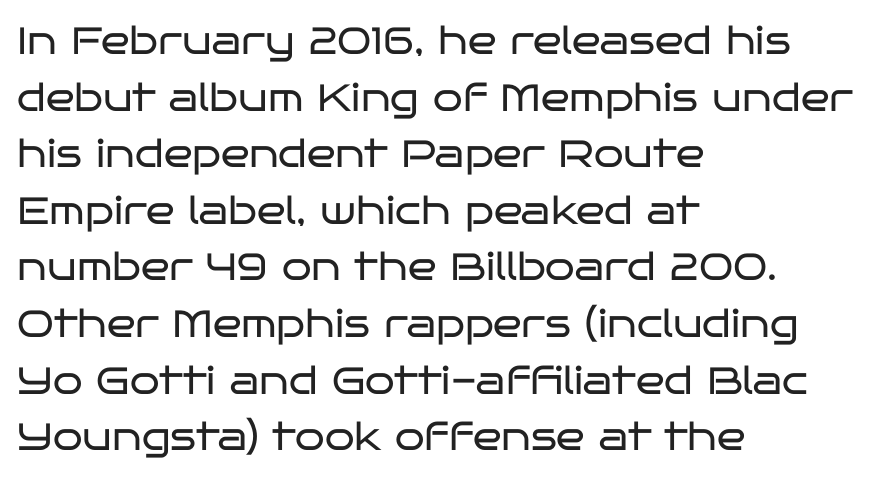
Font category for this specimen: sans-serif. Here the glyphs are tracked normally, forming tight word shapes. The letterforms sit at book weight or below. Posture: upright roman. The passage is arranged the way most books set body copy — flush left.
